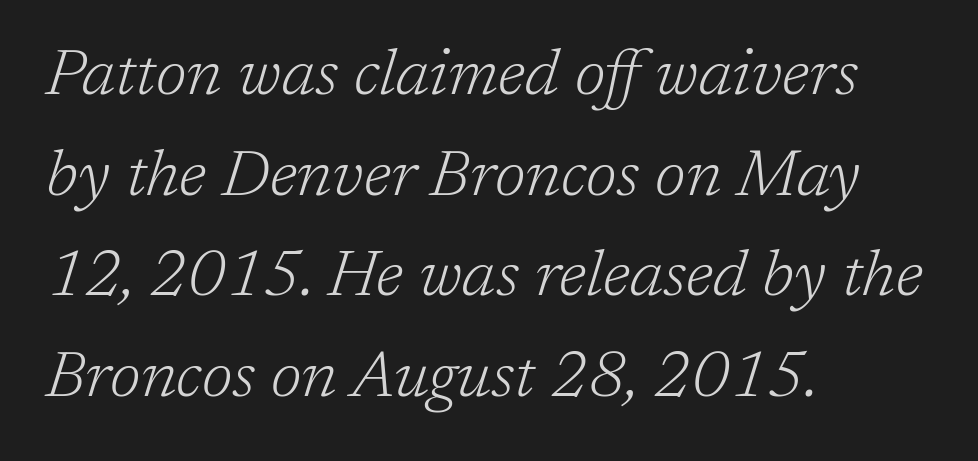
{"serif": "yes", "italic": "yes", "lean": "right", "slant_degrees": 17, "bold": "no", "weight": "light", "width": "normal", "stroke_contrast": "low", "x_height": "medium", "monospaced": "no", "underline": "no", "align": "left", "line_spacing": "normal", "line_spacing_ratio": 1.55, "letter_spacing": "normal", "letter_spacing_em": 0.0, "glyph_px": 65}
